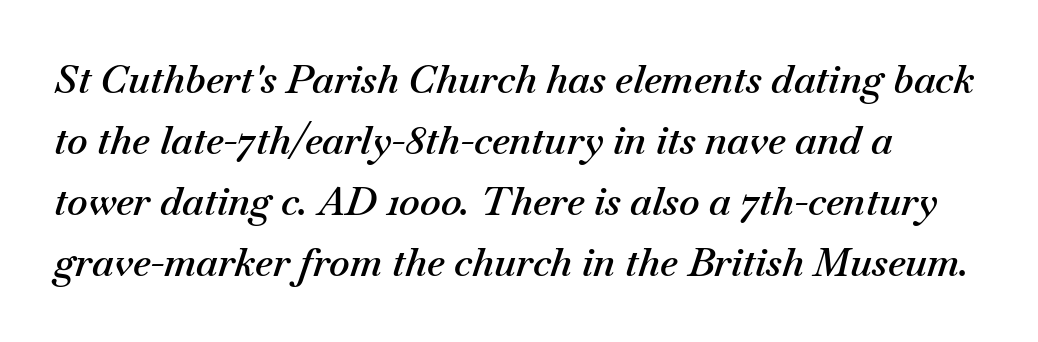
Q: Is the text bold? A: Semi-bold.
Q: Is the text italic (slanted)? A: Yes, it leans right by about 18 degrees.
Q: Is the text underlined? A: No.
Q: Is the spacing between letters normal or unusually wide? A: Normal.
Q: Is the spacing between lines tight, normal or loose? A: Normal.
Q: Width (condensed, normal, or wide)? A: Normal.
Q: Stroke contrast? A: Medium.
Q: x-height? A: Small.
Q: Monospaced? A: No.
